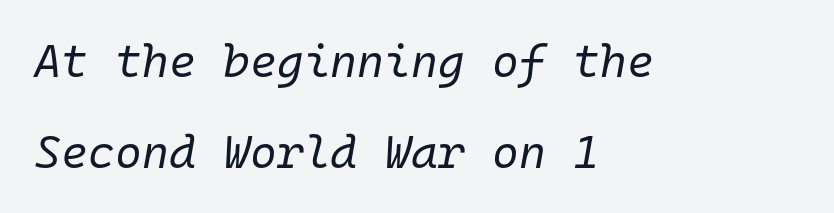
It's the slanting kind of type. Every character here occupies the same horizontal width, giving the sample a typewriter-like rhythm. No word sits above an underline. Line spacing here is loose. The type is set solid horizontally, with unmodified tracking. Stroke mass is kept to a normal reading level or below.
